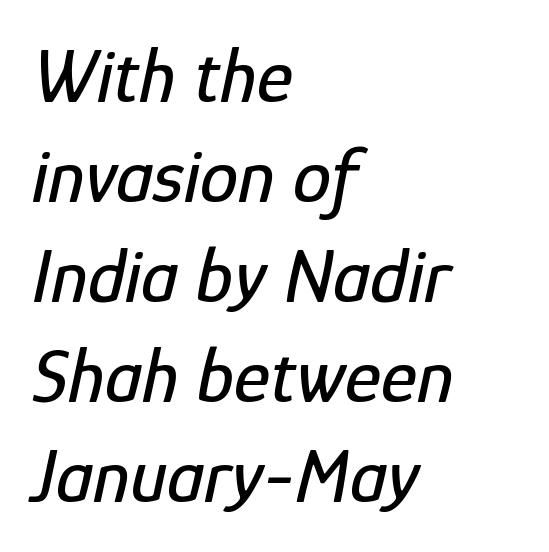
{"italic": "yes", "lean": "right", "slant_degrees": 12, "width": "condensed", "stroke_contrast": "low", "x_height": "medium", "monospaced": "no", "underline": "no", "align": "left", "line_spacing": "normal", "line_spacing_ratio": 1.3, "letter_spacing": "normal", "letter_spacing_em": 0.0, "glyph_px": 77}
